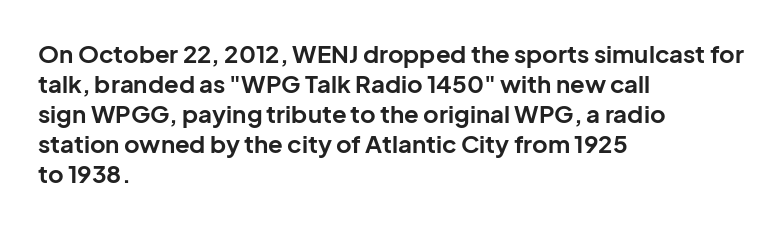
The characters look thick and weighty, a clear bold. Rows of type keep a routine distance in the vertical direction. Each word holds together tightly as a unit, with standard inter-letter gaps. Does the copy run flush right? No — it runs flush left. Beneath every word, the page is bare.
